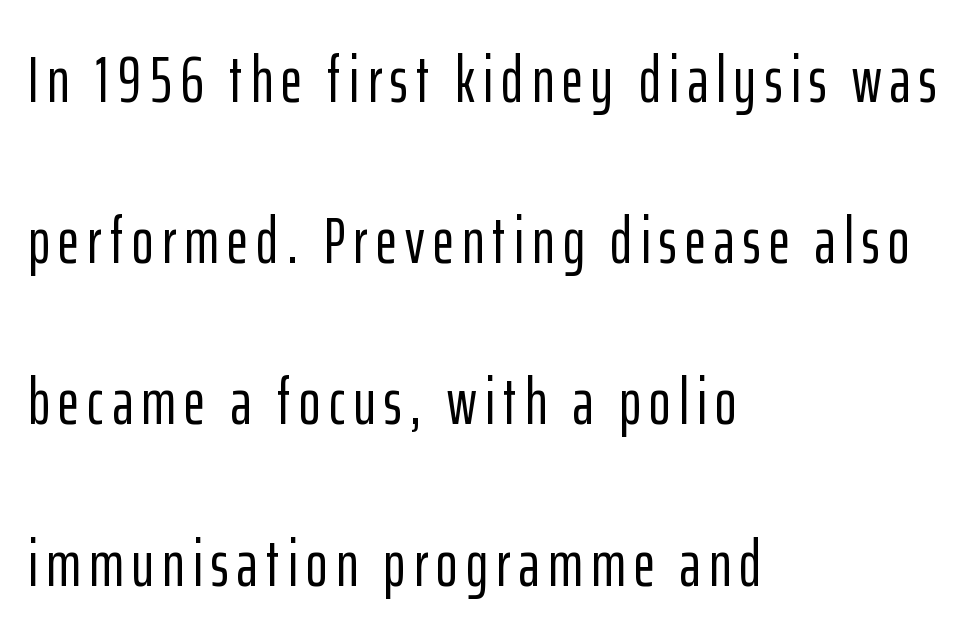
Q: Is the text italic (slanted)? A: No, it is upright.
Q: Is the typeface a serif or a sans-serif typeface? A: Sans-serif.
Q: Is the text underlined? A: No.
Q: How is the paragraph aligned? A: Left-aligned.
Q: Is the spacing between lines tight, normal or loose? A: Loose.
Q: Width (condensed, normal, or wide)? A: Condensed.
Q: Stroke contrast? A: Low.
Q: x-height? A: Medium.
Q: Monospaced? A: No.
